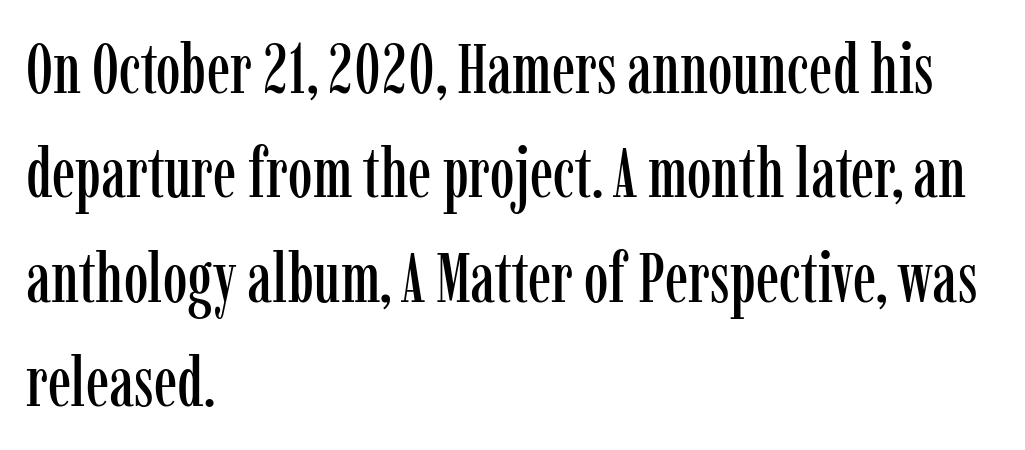
Notice how the stems are strictly vertical — no italics here. In CSS terms this would be text-align: left. The text was rendered using a seriffed face with decorative stroke endings. Note the varied advance widths — an 'i' is clearly narrower than an 'm'.
